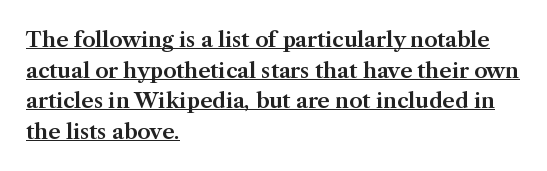
The image shows 21 px text type, upright; set left-aligned, normal line spacing (1.46x), normal letter spacing, underlined.
